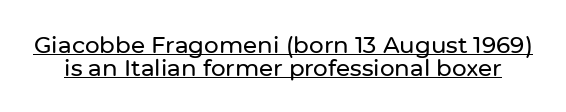
Q: Is the text italic (slanted)? A: No, it is upright.
Q: Is the text underlined? A: Yes.
Q: Is the spacing between letters normal or unusually wide? A: Normal.
Q: Is the spacing between lines tight, normal or loose? A: Tight.
